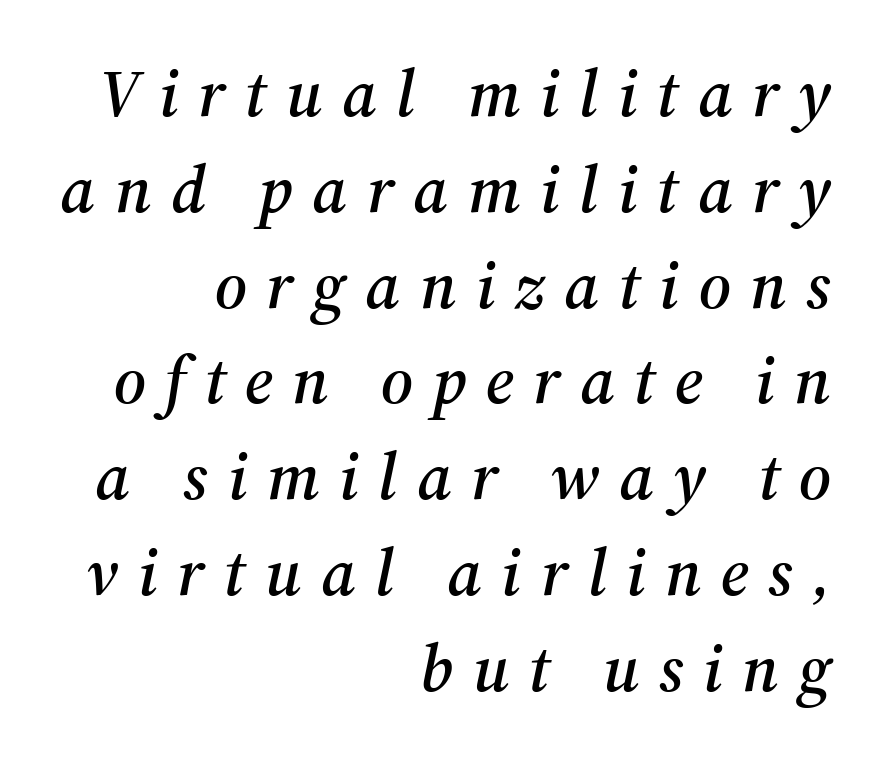
Q: Is the text italic (slanted)? A: Yes, it leans right by about 12 degrees.
Q: Is the typeface a serif or a sans-serif typeface? A: Serif.
Q: Is the text underlined? A: No.
Q: How is the paragraph aligned? A: Right-aligned.
Q: Is the spacing between letters normal or unusually wide? A: Unusually wide.
Q: Is the spacing between lines tight, normal or loose? A: Normal.
Q: Width (condensed, normal, or wide)? A: Normal.
Q: Stroke contrast? A: Medium.
Q: x-height? A: Medium.
Q: Monospaced? A: No.
